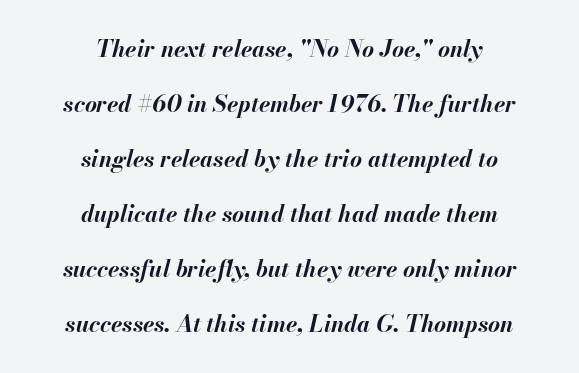
{"italic": "yes", "lean": "right", "slant_degrees": 13, "bold": "yes", "underline": "no", "align": "center", "line_spacing": "loose", "line_spacing_ratio": 2.39, "letter_spacing": "normal", "letter_spacing_em": 0.0, "glyph_px": 23}
